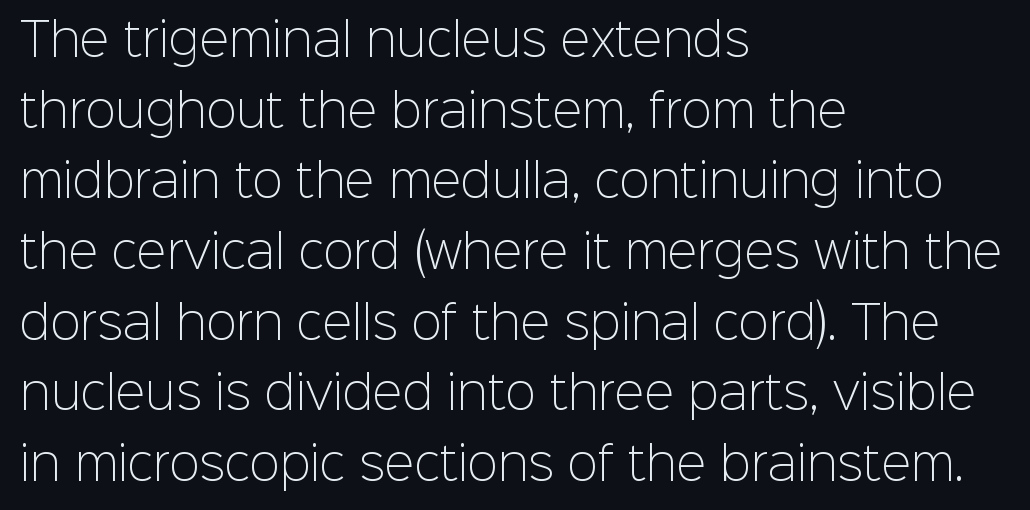
{"serif": "no", "italic": "no", "bold": "no", "weight": "light", "width": "normal", "stroke_contrast": "low", "x_height": "medium", "monospaced": "no", "underline": "no", "align": "left", "line_spacing": "normal", "line_spacing_ratio": 1.57, "letter_spacing": "normal", "letter_spacing_em": 0.0, "glyph_px": 45}
